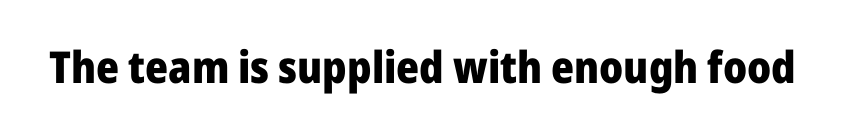
The image shows 44 px heavy sans-serif type, upright; set normal letter spacing, not underlined; low stroke contrast and a medium x-height.
